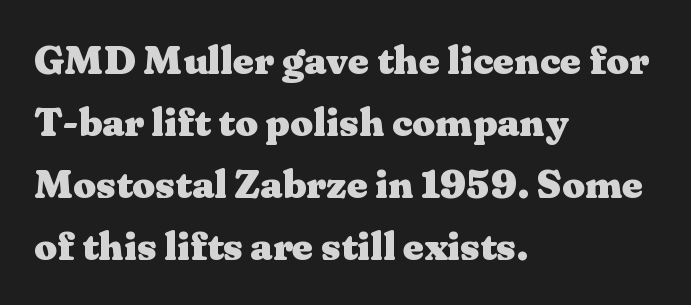
Q: Is the text bold? A: Yes.
Q: Is the text italic (slanted)? A: No, it is upright.
Q: Is the typeface a serif or a sans-serif typeface? A: Serif.
Q: Is the text underlined? A: No.
Q: How is the paragraph aligned? A: Left-aligned.
Q: Is the spacing between letters normal or unusually wide? A: Normal.
Q: Is the spacing between lines tight, normal or loose? A: Normal.
Q: Width (condensed, normal, or wide)? A: Wide.
Q: Stroke contrast? A: Medium.
Q: x-height? A: Medium.
Q: Monospaced? A: No.
